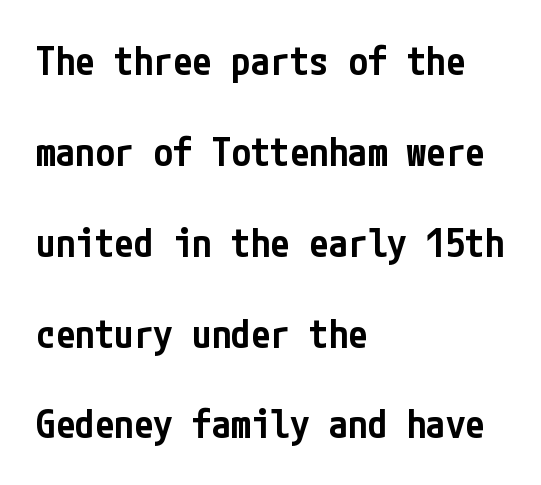
The image shows 39 px semibold, condensed sans-serif type, upright; set left-aligned, loose line spacing (2.33x), normal letter spacing, not underlined; low stroke contrast and a medium x-height.
